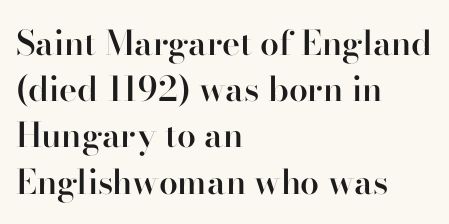
{"serif": "yes", "italic": "no", "bold": "semi", "weight": "semibold", "width": "normal", "stroke_contrast": "high", "x_height": "small", "monospaced": "no", "underline": "no", "align": "left", "line_spacing": "normal", "line_spacing_ratio": 1.36, "letter_spacing": "normal", "letter_spacing_em": 0.0, "glyph_px": 34}
